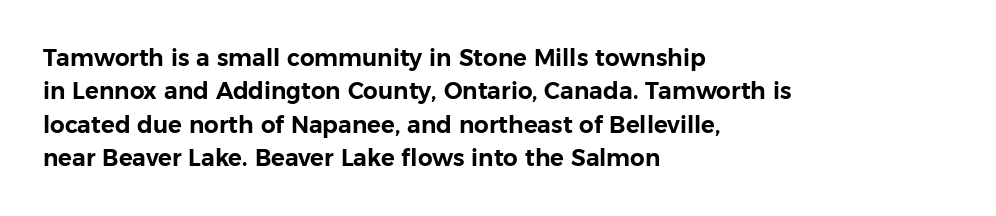
The image shows 23 px text type, upright; set left-aligned, normal line spacing (1.45x), normal letter spacing, not underlined.
